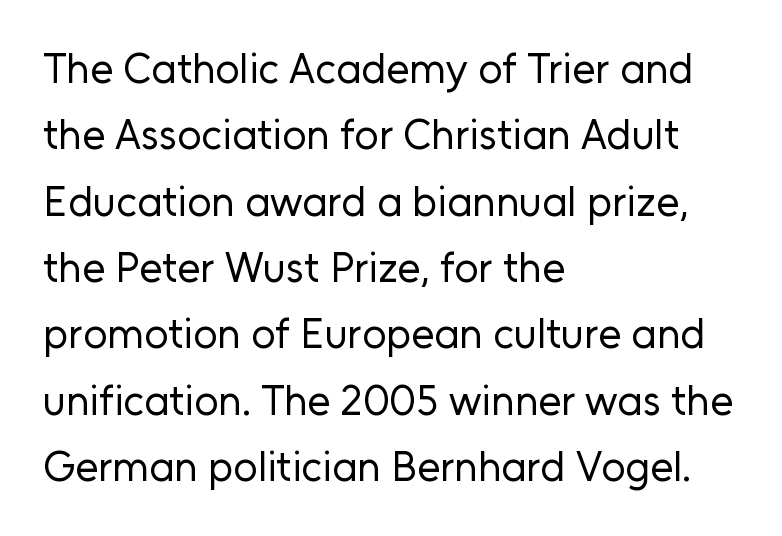
Does the leading feel generous? No, just average. The rendering uses natural spacing where letterforms have individual widths. These lines keep a tight, regular rhythm from letter to letter. The paragraph shown leans on its left margin. Weight class: somewhere from thin through regular.
